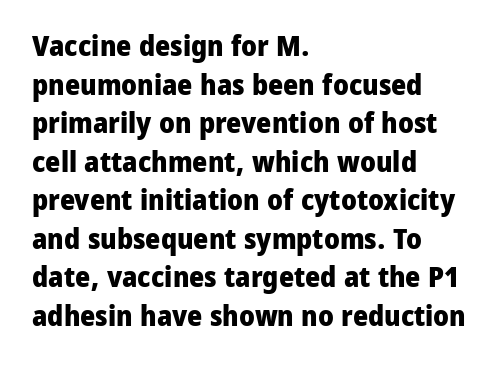
Q: Is the text bold? A: Yes.
Q: Is the text italic (slanted)? A: No, it is upright.
Q: Is the typeface a serif or a sans-serif typeface? A: Sans-serif.
Q: Is the text underlined? A: No.
Q: How is the paragraph aligned? A: Left-aligned.
Q: Is the spacing between letters normal or unusually wide? A: Normal.
Q: Is the spacing between lines tight, normal or loose? A: Normal.
Q: Width (condensed, normal, or wide)? A: Normal.
Q: Stroke contrast? A: Low.
Q: x-height? A: Medium.
Q: Monospaced? A: No.
